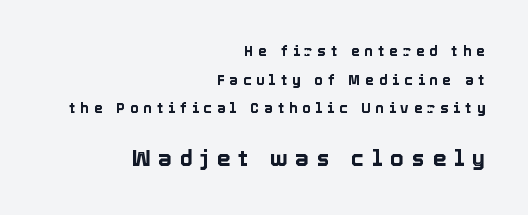
Tracking here is generous; glyphs stand well apart from one another. You get the small type first, then a jump to larger type. Characters remain perfectly vertical along every line. Reading down the block, your eye finds every line finishing at a fixed right position. Has an underline been added? It has not. The lines are spread far apart with generous leading.
